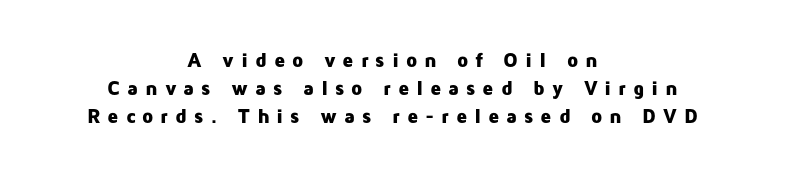
The image shows 20 px bold type, upright; set centered, normal line spacing (1.39x), unusually wide letter spacing (+0.34 em), not underlined.
